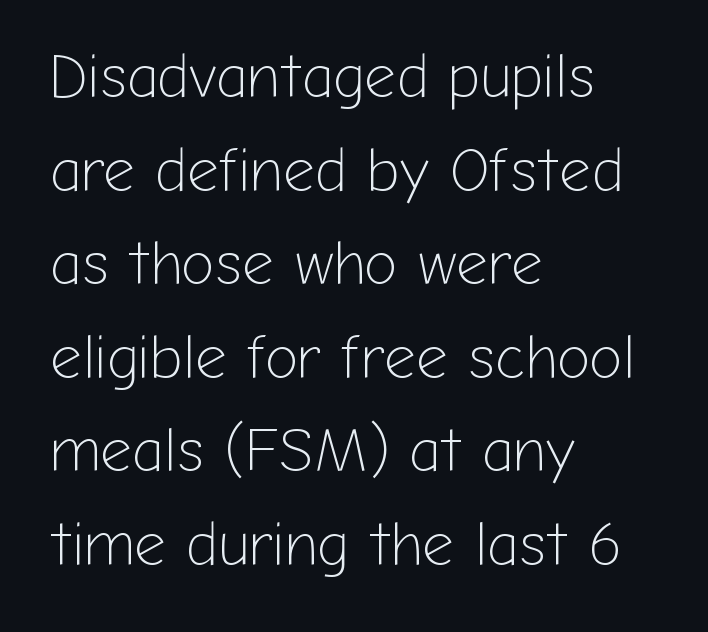
Q: Is the text bold? A: No.
Q: Is the text italic (slanted)? A: No, it is upright.
Q: Is the typeface a serif or a sans-serif typeface? A: Sans-serif.
Q: Is the text underlined? A: No.
Q: How is the paragraph aligned? A: Left-aligned.
Q: Is the spacing between letters normal or unusually wide? A: Normal.
Q: Is the spacing between lines tight, normal or loose? A: Normal.
Q: Width (condensed, normal, or wide)? A: Normal.
Q: Stroke contrast? A: Low.
Q: x-height? A: Medium.
Q: Monospaced? A: No.
